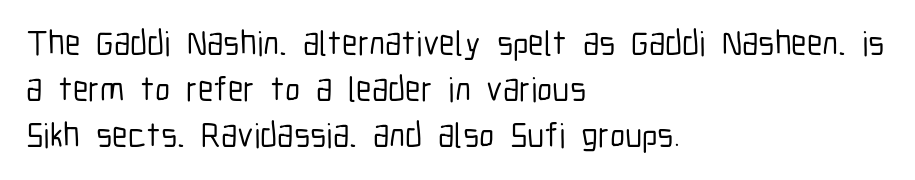
The image shows 35 px condensed sans-serif type, upright; set left-aligned, normal line spacing (1.32x), normal letter spacing, not underlined; low stroke contrast and a medium x-height.
